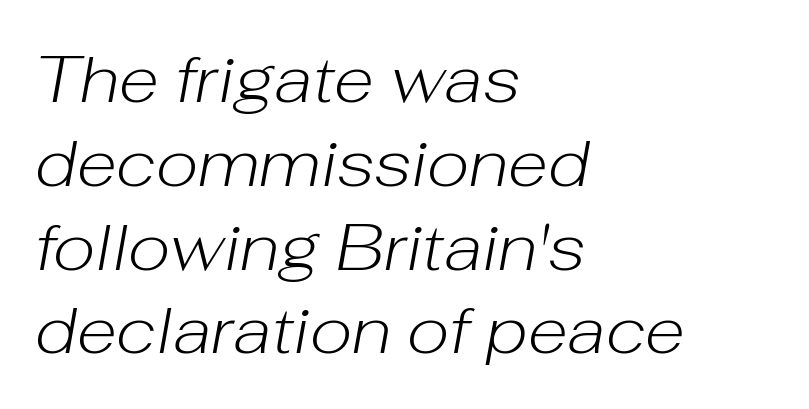
Q: Is the text bold? A: No.
Q: Is the text italic (slanted)? A: Yes, it leans right by about 10 degrees.
Q: Is the text underlined? A: No.
Q: How is the paragraph aligned? A: Left-aligned.
Q: Is the spacing between letters normal or unusually wide? A: Normal.
Q: Is the spacing between lines tight, normal or loose? A: Normal.
Q: Width (condensed, normal, or wide)? A: Normal.
Q: Stroke contrast? A: Low.
Q: x-height? A: Medium.
Q: Monospaced? A: No.
